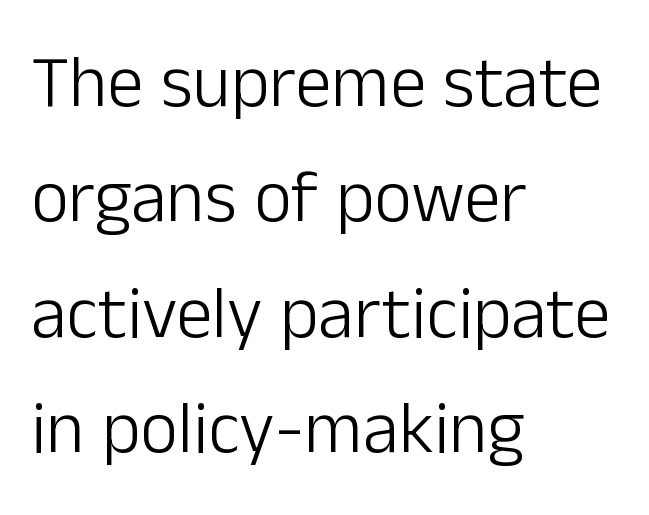
Note: no serifs on the glyphs. Is this a fixed-width face? No — the glyphs have proportional, varying widths. Standard letterfit; no display-style spreading of the glyphs. Students, observe: this is what conventionally led text looks like. Underline: absent.
